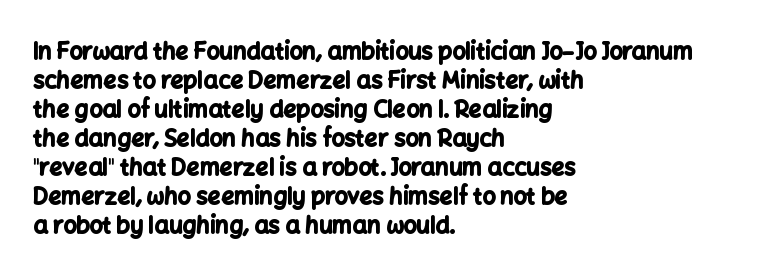
The image shows 23 px bold type, upright; set left-aligned, normal line spacing (1.26x), normal letter spacing, not underlined.
